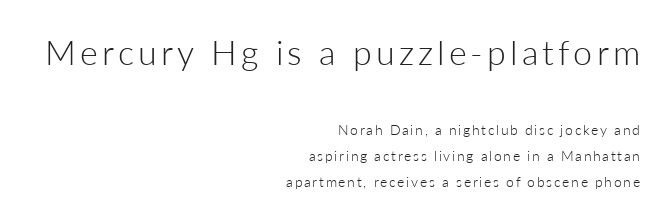
{"serif": "no", "italic": "no", "bold": "no", "weight": "light", "width": "normal", "stroke_contrast": "low", "x_height": "medium", "monospaced": "no", "underline": "no", "align": "right", "line_spacing_ratio": 1.85, "larger_block": "first", "size_ratio": 2.43, "glyph_px": 34}
